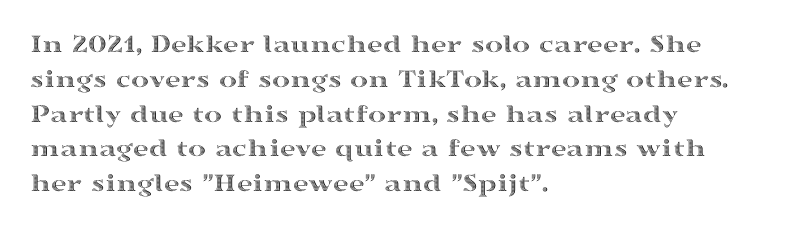
Q: Is the text italic (slanted)? A: No, it is upright.
Q: Is the text underlined? A: No.
Q: How is the paragraph aligned? A: Left-aligned.
Q: Is the spacing between letters normal or unusually wide? A: Normal.
Q: Is the spacing between lines tight, normal or loose? A: Normal.
